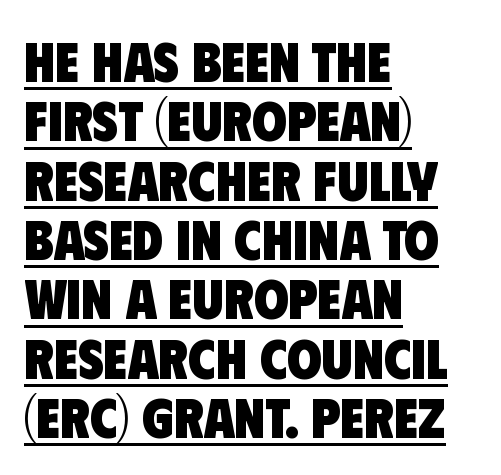
{"serif": "no", "bold": "yes", "weight": "heavy", "width": "condensed", "stroke_contrast": "low", "x_height": "large", "monospaced": "no", "underline": "yes", "align": "left", "line_spacing": "tight", "line_spacing_ratio": 1.06, "letter_spacing": "normal", "letter_spacing_em": 0.0, "glyph_px": 56}
